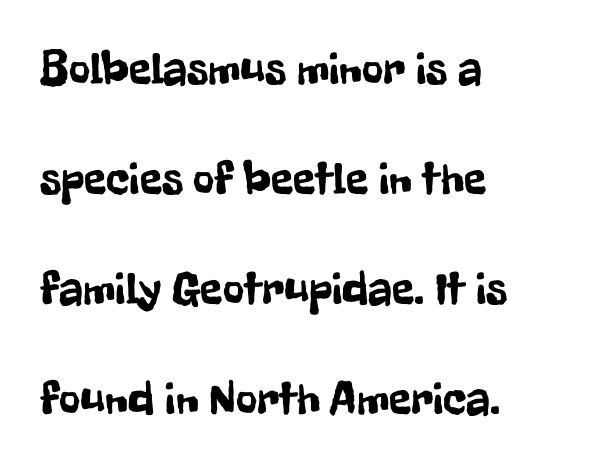
{"serif": "no", "italic": "no", "width": "condensed", "stroke_contrast": "low", "x_height": "medium", "monospaced": "no", "underline": "no", "align": "left", "line_spacing": "loose", "line_spacing_ratio": 2.39, "letter_spacing": "normal", "letter_spacing_em": 0.0, "glyph_px": 46}
